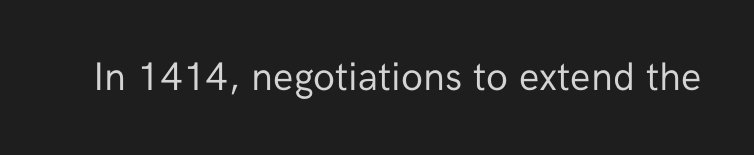
The image shows 40 px regular-weight sans-serif type, upright; set normal letter spacing, not underlined; low stroke contrast and a medium x-height.
